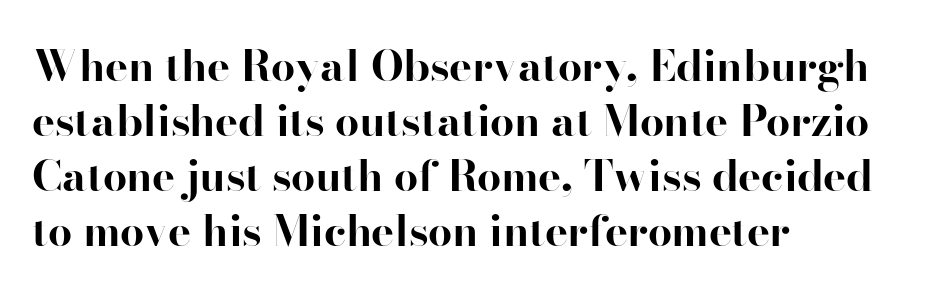
Successive baselines arrive at the customary interval. To sum up the face: it has serifs. The strokes are fattened all the way to bold. Characters remain perfectly vertical along every line. Line starts are locked; line ends wander.
